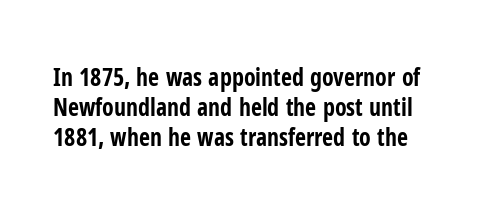
Q: Is the text bold? A: Yes.
Q: Is the text italic (slanted)? A: No, it is upright.
Q: Is the text underlined? A: No.
Q: Is the spacing between letters normal or unusually wide? A: Normal.
Q: Is the spacing between lines tight, normal or loose? A: Normal.
